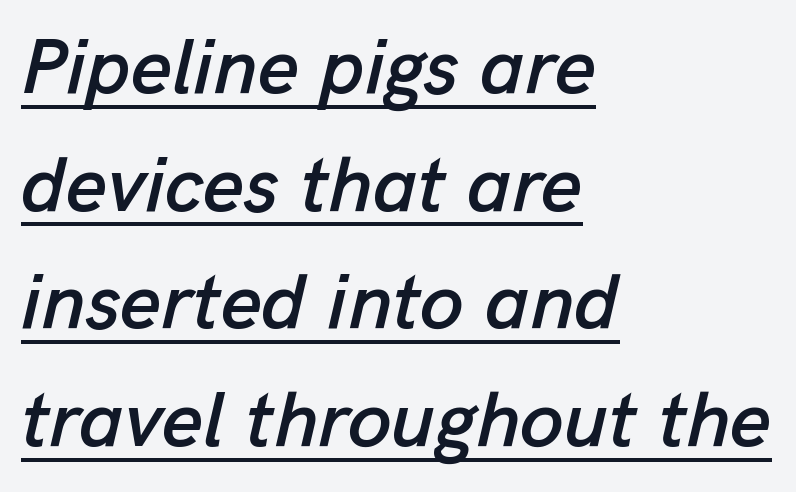
Q: Is the text italic (slanted)? A: Yes, it leans right by about 13 degrees.
Q: Is the text underlined? A: Yes.
Q: How is the paragraph aligned? A: Left-aligned.
Q: Is the spacing between letters normal or unusually wide? A: Normal.
Q: Is the spacing between lines tight, normal or loose? A: Normal.
Q: Width (condensed, normal, or wide)? A: Normal.
Q: Stroke contrast? A: Low.
Q: x-height? A: Medium.
Q: Monospaced? A: No.
